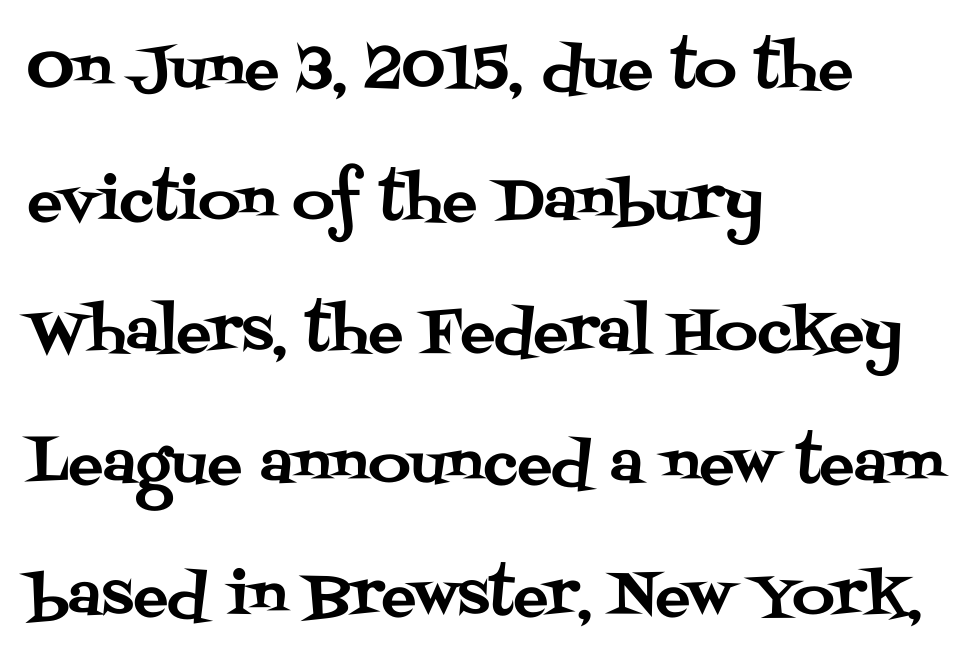
{"serif": "yes", "italic": "no", "width": "normal", "stroke_contrast": "medium", "x_height": "large", "monospaced": "no", "underline": "no", "align": "left", "line_spacing": "loose", "line_spacing_ratio": 2.27, "letter_spacing": "normal", "letter_spacing_em": 0.0, "glyph_px": 58}
